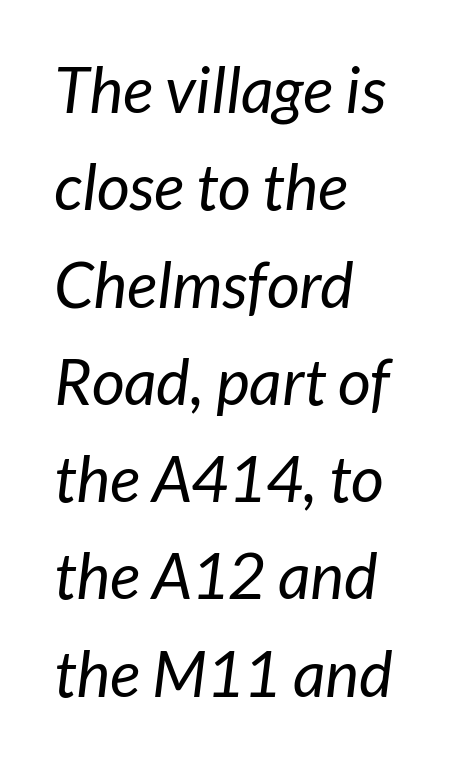
The image shows 64 px regular-weight sans-serif type; set left-aligned, normal line spacing (1.52x), normal letter spacing, not underlined; low stroke contrast and a medium x-height.
